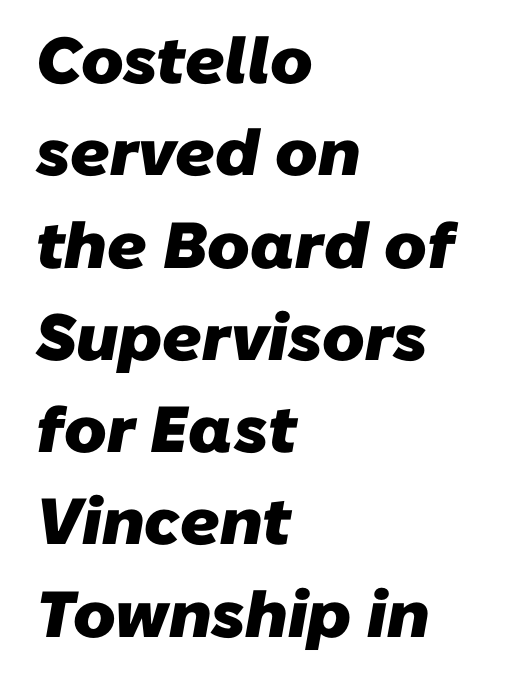
The lines are quadded left. These lines are rendered in a variable-pitch font. Each row of text sits above clean, open space. Typesetter's note: full bold, strokes at maximum text heaviness. A typesetter would call this leading conventional body-copy spacing. Tracking here is standard; glyphs follow each other at the usual distance.
